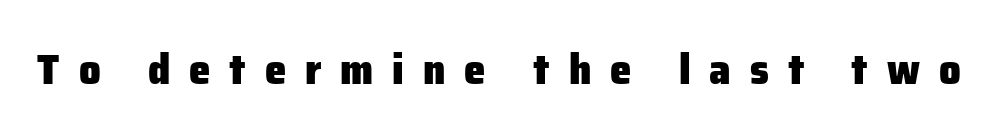
Weight check: bold — yes, fully. No word sits above an underline. Spacing between characters has been opened up far beyond the box default. The letters carry no serifs — their stems end cleanly without finishing strokes.
